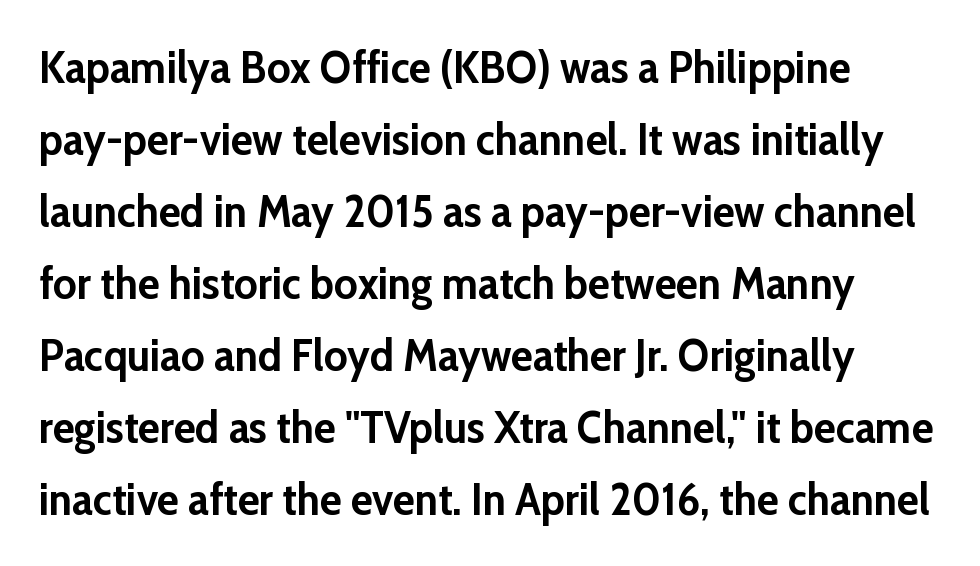
Standard letterfit; no display-style spreading of the glyphs. You can tell from the bare stems that sans-serif type was used. Is there much room between lines? A standard amount, neither cramped nor airy. The baseline area is clear. Note the varied advance widths — an 'i' is clearly narrower than an 'm'. Horizontally, the lines are justified to the leading edge only.
